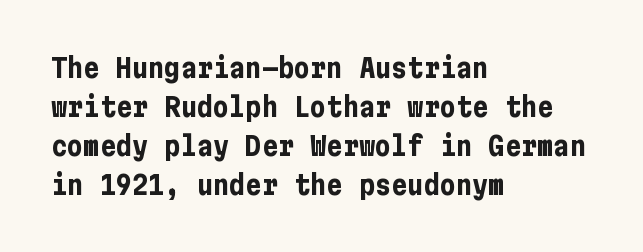
The image shows 27 px bold type, upright; set left-aligned, normal line spacing (1.44x), normal letter spacing, not underlined.
